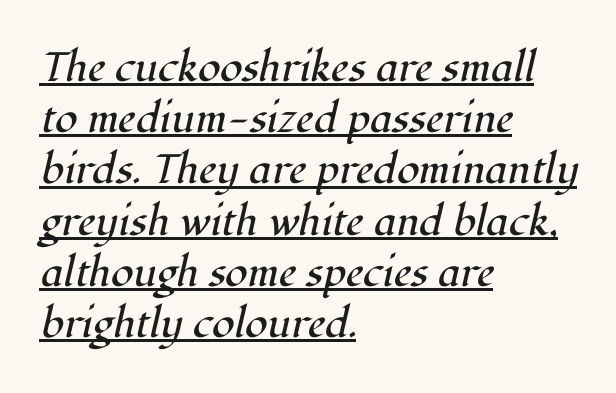
Q: Is the text bold? A: No.
Q: Is the text italic (slanted)? A: Yes, it leans right by about 12 degrees.
Q: Is the typeface a serif or a sans-serif typeface? A: Serif.
Q: Is the text underlined? A: Yes.
Q: How is the paragraph aligned? A: Left-aligned.
Q: Is the spacing between letters normal or unusually wide? A: Normal.
Q: Is the spacing between lines tight, normal or loose? A: Normal.
Q: Width (condensed, normal, or wide)? A: Normal.
Q: Stroke contrast? A: High.
Q: x-height? A: Medium.
Q: Monospaced? A: No.
